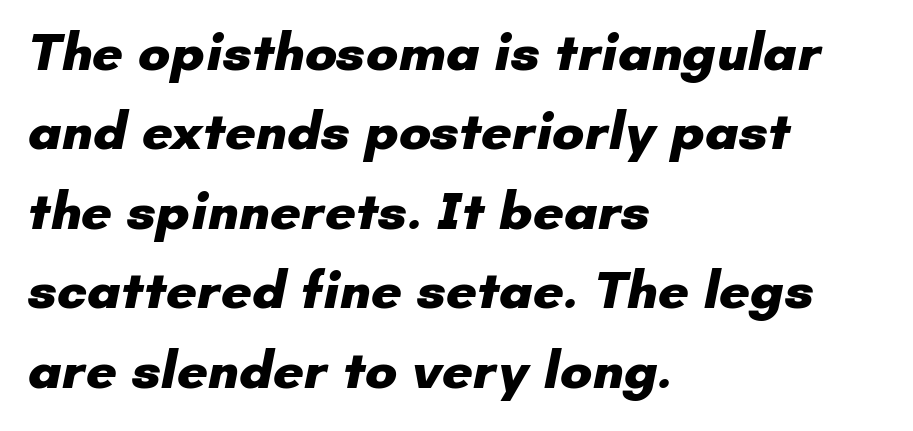
The image shows 54 px heavy sans-serif type; set left-aligned, normal line spacing (1.47x), normal letter spacing, not underlined; low stroke contrast and a small x-height.
